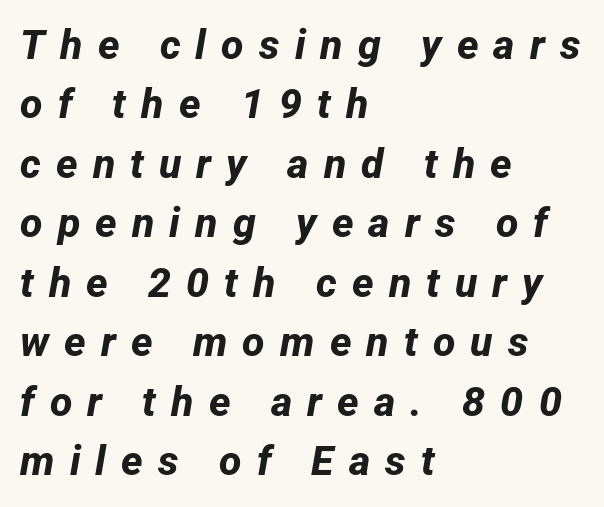
The image shows 41 px bold sans-serif type; set left-aligned, normal line spacing (1.45x), unusually wide letter spacing (+0.37 em), not underlined; low stroke contrast and a medium x-height.
